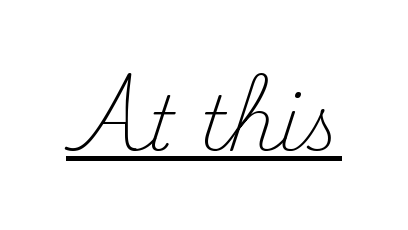
To sum up the face: it has serifs. The glyphs are accompanied by a horizontal stroke just below them. The face used here is proportionally spaced, like ordinary book or web type. Honestly, the letter spacing is just normal — you wouldn't notice it.
